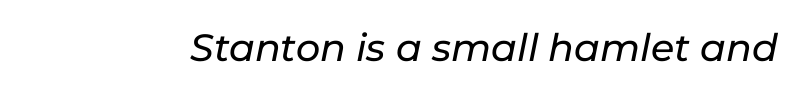
The image shows 38 px text type, italic (leaning right); set normal letter spacing, not underlined; low stroke contrast and a medium x-height.
